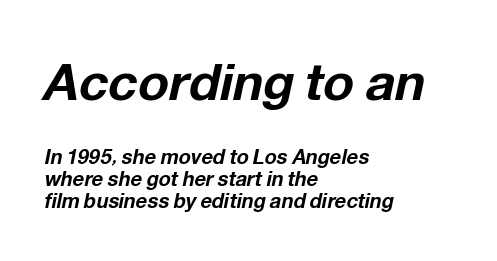
Q: Is the text bold? A: Yes.
Q: Is the text italic (slanted)? A: Yes, it leans right by about 12 degrees.
Q: Is the text underlined? A: No.
Q: How is the paragraph aligned? A: Left-aligned.
Q: Is the spacing between letters normal or unusually wide? A: Normal.
Q: Is the spacing between lines tight, normal or loose? A: Tight.
Q: Which block of text is set in a larger size, the first (top) or the second (bottom)? A: The first (top) one.
Q: Width (condensed, normal, or wide)? A: Normal.
Q: Stroke contrast? A: Low.
Q: x-height? A: Medium.
Q: Monospaced? A: No.
